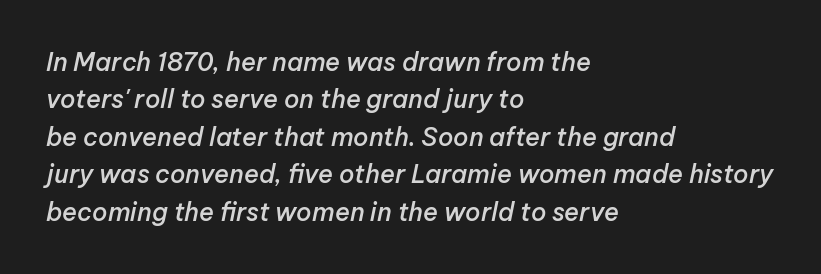
You can tell it's italic because the verticals aren't actually vertical. Check under the words: just untouched page. This sample uses plain, unmodified letter spacing. Casual observation: everything's shoved over to the left. Weight: semibold (demi). Leading: standard.
